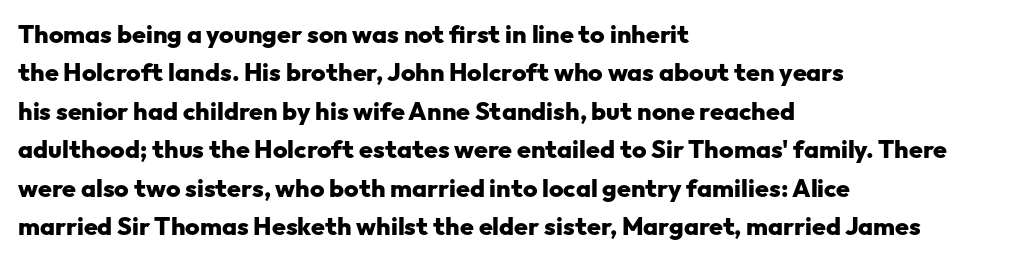
Q: Is the text bold? A: Yes.
Q: Is the text italic (slanted)? A: No, it is upright.
Q: Is the text underlined? A: No.
Q: How is the paragraph aligned? A: Left-aligned.
Q: Is the spacing between letters normal or unusually wide? A: Normal.
Q: Is the spacing between lines tight, normal or loose? A: Normal.
